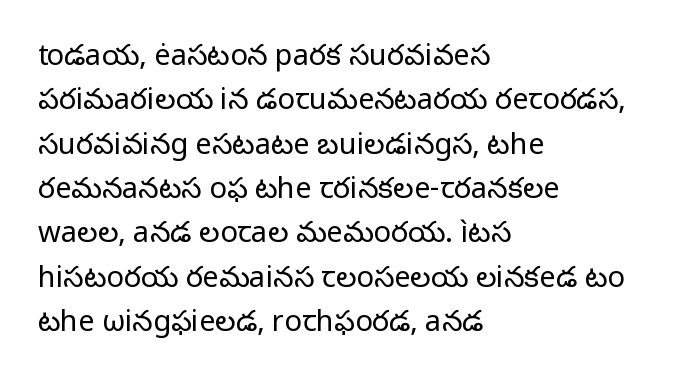
Horizontal alignment here is leftward, the default for most running prose. The font's upright variant was chosen for this text. Quick note: underline off. How are the letters spaced? Ordinarily, with no added tracking. Character widths vary here, with narrow letters taking less room than wide ones.
